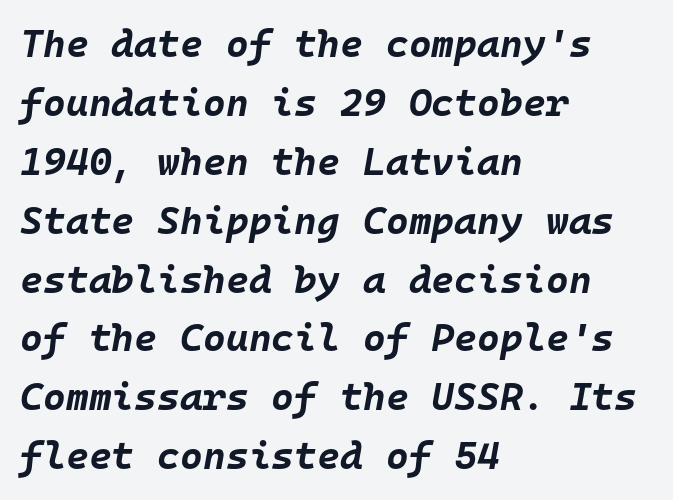
{"italic": "yes", "lean": "right", "slant_degrees": 10, "bold": "yes", "weight": "bold", "width": "normal", "stroke_contrast": "low", "x_height": "large", "monospaced": "yes", "underline": "no", "align": "left", "line_spacing": "normal", "line_spacing_ratio": 1.51, "letter_spacing": "normal", "letter_spacing_em": 0.0, "glyph_px": 39}
